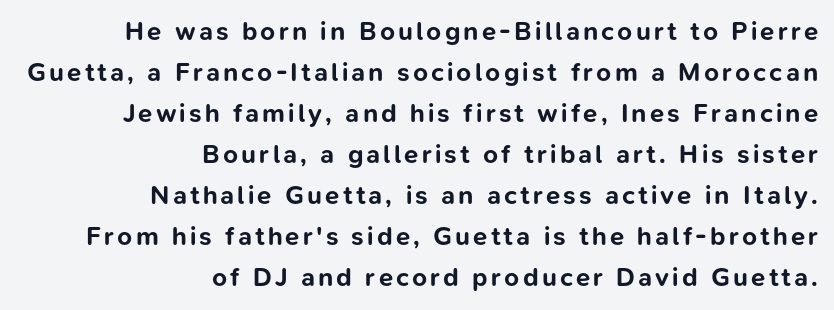
{"italic": "no", "bold": "yes", "underline": "no", "align": "right", "line_spacing": "normal", "line_spacing_ratio": 1.58, "glyph_px": 26}
